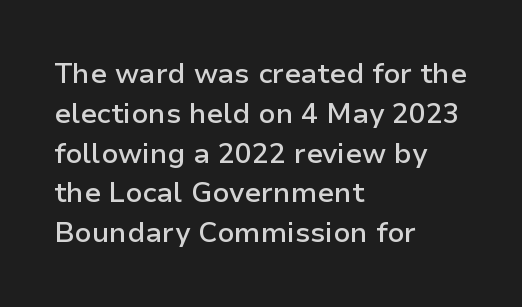
Q: Is the text bold? A: Semi-bold.
Q: Is the text italic (slanted)? A: No, it is upright.
Q: Is the typeface a serif or a sans-serif typeface? A: Sans-serif.
Q: Is the text underlined? A: No.
Q: How is the paragraph aligned? A: Left-aligned.
Q: Is the spacing between letters normal or unusually wide? A: Normal.
Q: Is the spacing between lines tight, normal or loose? A: Normal.
Q: Width (condensed, normal, or wide)? A: Normal.
Q: Stroke contrast? A: Low.
Q: x-height? A: Medium.
Q: Monospaced? A: No.
